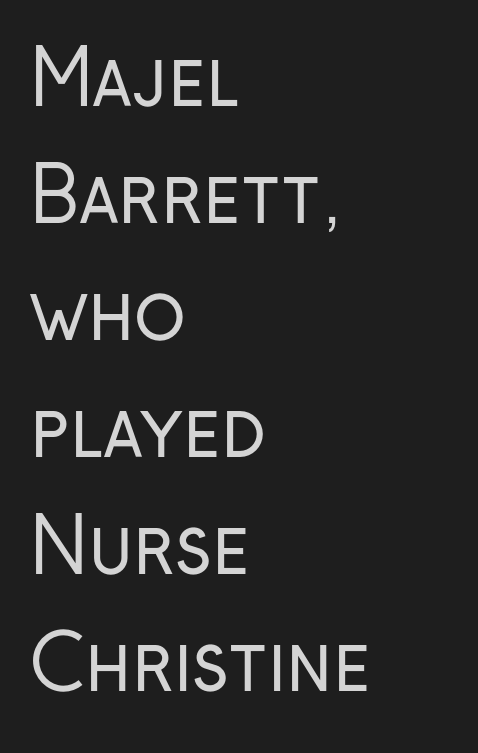
{"serif": "no", "italic": "no", "bold": "no", "weight": "regular", "width": "condensed", "stroke_contrast": "low", "x_height": "medium", "monospaced": "no", "underline": "no", "align": "left", "line_spacing": "normal", "line_spacing_ratio": 1.54, "letter_spacing": "normal", "letter_spacing_em": 0.0, "glyph_px": 76}
